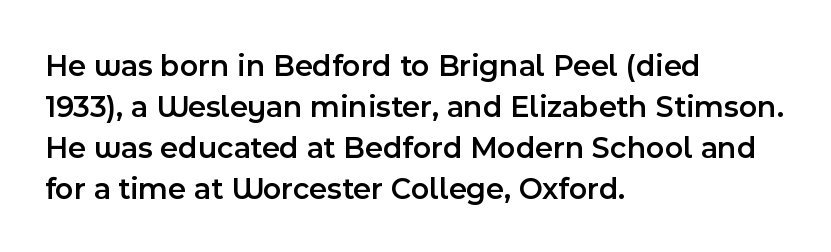
{"serif": "no", "italic": "no", "bold": "semi", "weight": "semibold", "width": "normal", "x_height": "medium", "monospaced": "no", "underline": "no", "align": "left", "line_spacing": "normal", "line_spacing_ratio": 1.32, "letter_spacing": "normal", "letter_spacing_em": 0.0, "glyph_px": 31}
